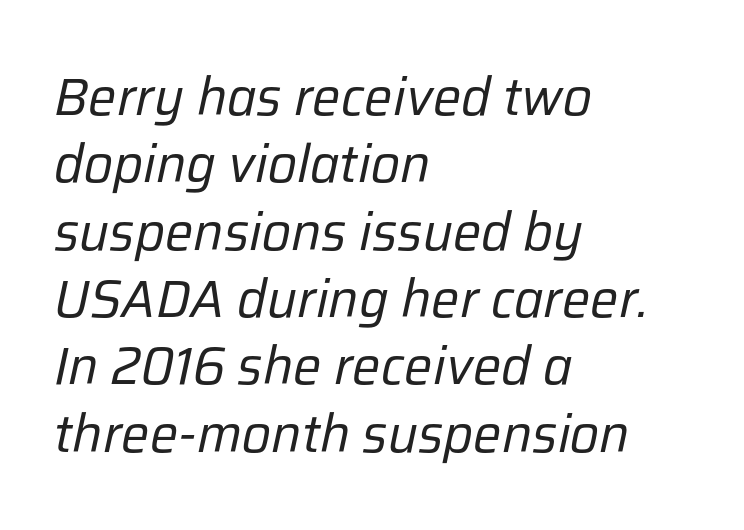
The lines are quadded left. A quiet, ordinary-to-light weight characterises the typeface. What stands out about the letter spacing? Nothing — it is the standard amount. The face used here has a pronounced slope to its letters. The block of text has a typical density, with ordinary space between rows.
